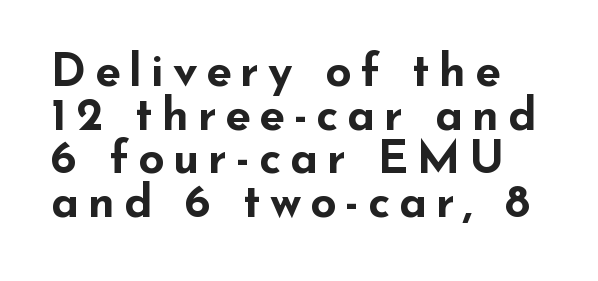
To sum up the face: it is a sans, with no serifs. Plain, unruled lines of type. Note the varied advance widths — an 'i' is clearly narrower than an 'm'. Is there much room between lines? No — they nearly touch. These words are printed bold, with thick strokes throughout.
